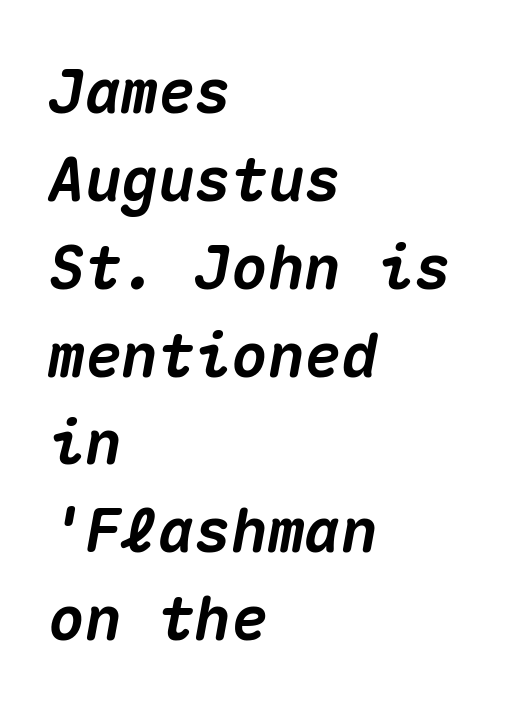
{"italic": "yes", "lean": "right", "slant_degrees": 10, "bold": "yes", "weight": "heavy", "width": "normal", "stroke_contrast": "medium", "x_height": "medium", "monospaced": "yes", "underline": "no", "align": "left", "line_spacing": "normal", "line_spacing_ratio": 1.44, "letter_spacing": "normal", "letter_spacing_em": 0.0, "glyph_px": 61}
